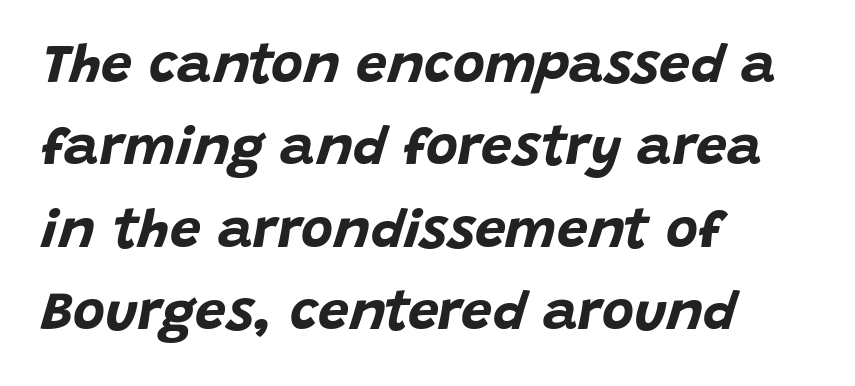
Q: Is the text bold? A: Yes.
Q: Is the text italic (slanted)? A: Yes, it leans right by about 15 degrees.
Q: Is the text underlined? A: No.
Q: How is the paragraph aligned? A: Left-aligned.
Q: Is the spacing between letters normal or unusually wide? A: Normal.
Q: Is the spacing between lines tight, normal or loose? A: Normal.
Q: Width (condensed, normal, or wide)? A: Normal.
Q: Stroke contrast? A: Low.
Q: x-height? A: Large.
Q: Monospaced? A: No.
